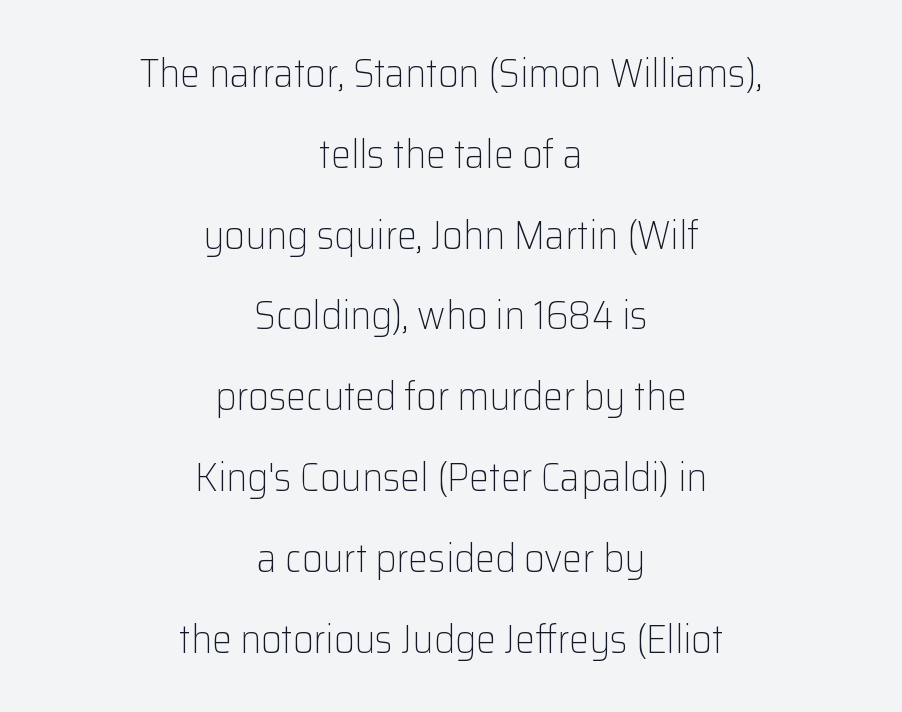
Q: Is the text bold? A: No.
Q: Is the text italic (slanted)? A: No, it is upright.
Q: Is the typeface a serif or a sans-serif typeface? A: Sans-serif.
Q: Is the text underlined? A: No.
Q: How is the paragraph aligned? A: Centered.
Q: Is the spacing between letters normal or unusually wide? A: Normal.
Q: Is the spacing between lines tight, normal or loose? A: Loose.
Q: Width (condensed, normal, or wide)? A: Normal.
Q: Stroke contrast? A: Low.
Q: x-height? A: Medium.
Q: Monospaced? A: No.
